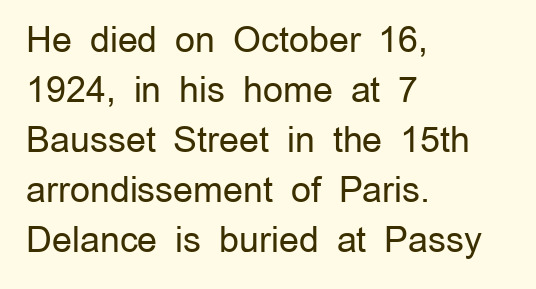
Layout note: lines flush left. It's the straight-up-and-down kind of type. The passage shown is typed in a proportional face where columns would drift. Evenly set lines give the paragraph a standard silhouette.
